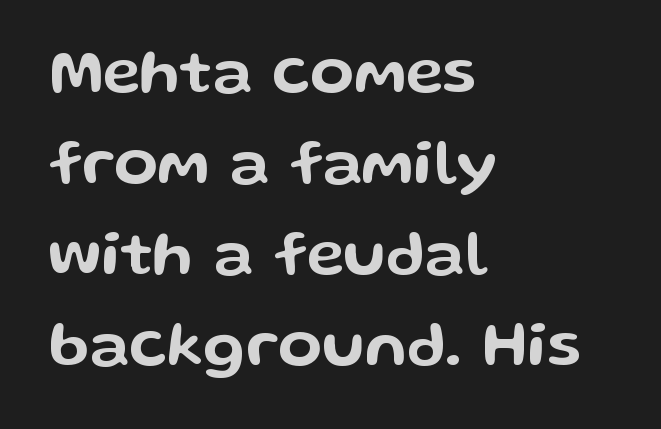
The image shows 64 px wide sans-serif type, upright; set left-aligned, normal line spacing (1.42x), normal letter spacing, not underlined; low stroke contrast and a medium x-height.
